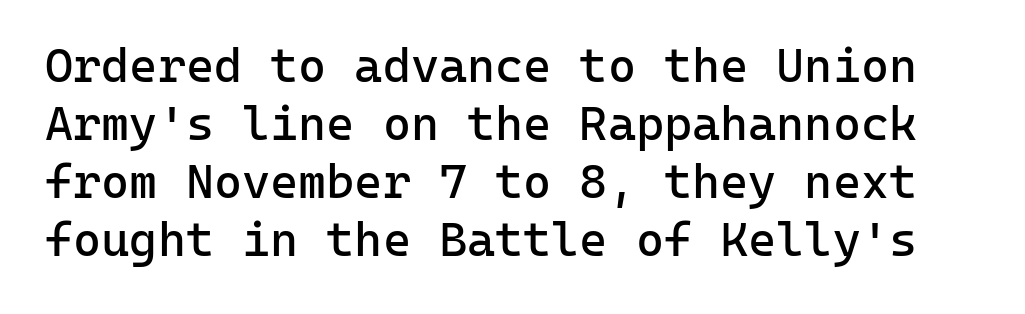
{"serif": "no", "italic": "no", "bold": "no", "weight": "regular", "width": "normal", "stroke_contrast": "low", "x_height": "medium", "monospaced": "yes", "underline": "no", "line_spacing_ratio": 1.21, "letter_spacing": "normal", "letter_spacing_em": 0.0, "glyph_px": 48}
